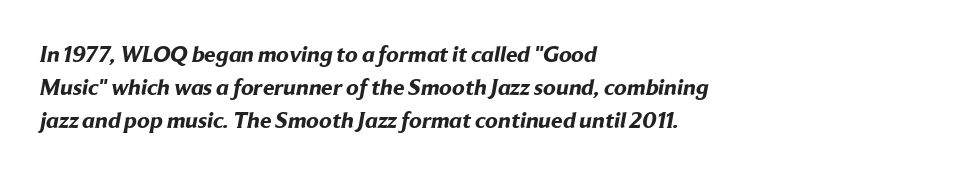
Q: Is the text bold? A: Yes.
Q: Is the text underlined? A: No.
Q: How is the paragraph aligned? A: Left-aligned.
Q: Is the spacing between letters normal or unusually wide? A: Normal.
Q: Is the spacing between lines tight, normal or loose? A: Normal.
